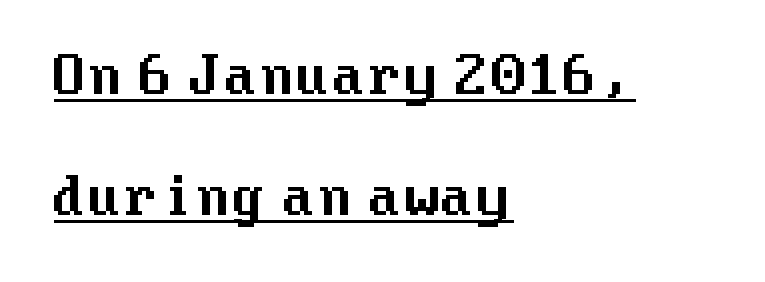
{"serif": "no", "italic": "no", "width": "normal", "stroke_contrast": "medium", "x_height": "medium", "underline": "yes", "align": "left", "line_spacing": "loose", "line_spacing_ratio": 2.33, "letter_spacing": "normal", "letter_spacing_em": 0.0, "glyph_px": 52}
